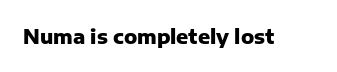
The rendering keeps characters at their native spacing. Underlining? Definitely not there. Nope, not italic — everything's standing straight. Set as a true bold cut, around the 700 mark.
